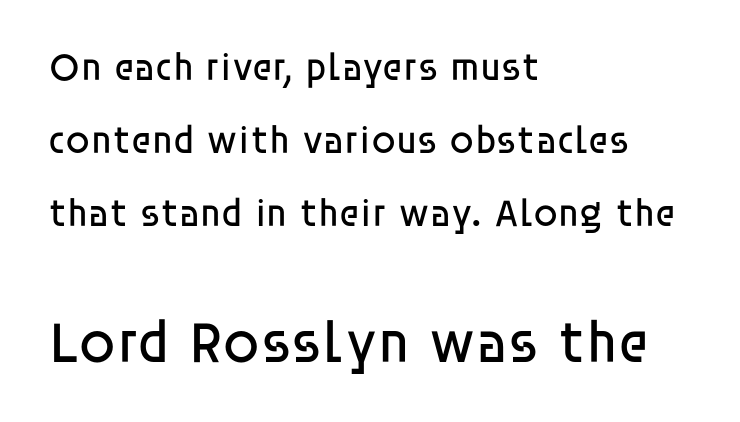
Q: Is the text bold? A: No.
Q: Is the text italic (slanted)? A: No, it is upright.
Q: Is the typeface a serif or a sans-serif typeface? A: Sans-serif.
Q: Is the text underlined? A: No.
Q: How is the paragraph aligned? A: Left-aligned.
Q: Is the spacing between letters normal or unusually wide? A: Normal.
Q: Which block of text is set in a larger size, the first (top) or the second (bottom)? A: The second (bottom) one.
Q: Width (condensed, normal, or wide)? A: Normal.
Q: Stroke contrast? A: Low.
Q: x-height? A: Large.
Q: Monospaced? A: No.
